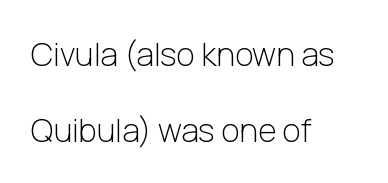
{"serif": "no", "italic": "no", "bold": "no", "weight": "light", "width": "normal", "stroke_contrast": "low", "x_height": "medium", "monospaced": "no", "underline": "no", "align": "left", "line_spacing": "loose", "line_spacing_ratio": 2.36, "letter_spacing": "normal", "letter_spacing_em": 0.0, "glyph_px": 32}
